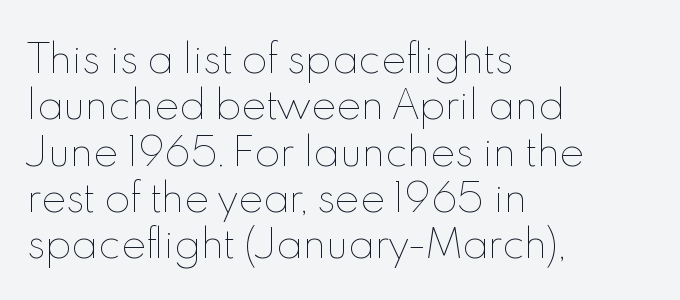
Q: Is the text bold? A: No.
Q: Is the text italic (slanted)? A: No, it is upright.
Q: Is the text underlined? A: No.
Q: How is the paragraph aligned? A: Left-aligned.
Q: Is the spacing between letters normal or unusually wide? A: Normal.
Q: Width (condensed, normal, or wide)? A: Normal.
Q: x-height? A: Small.
Q: Monospaced? A: No.
